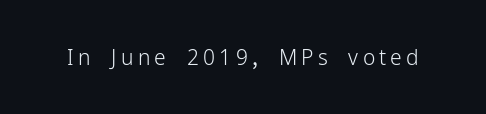
{"italic": "no", "bold": "no", "underline": "no", "letter_spacing": "wide", "letter_spacing_em": 0.2, "glyph_px": 21}
